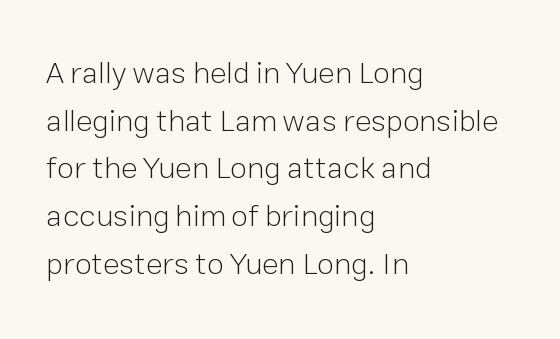
{"serif": "no", "italic": "no", "bold": "no", "weight": "light", "width": "normal", "stroke_contrast": "low", "x_height": "medium", "monospaced": "no", "underline": "no", "align": "left", "line_spacing": "normal", "line_spacing_ratio": 1.54, "letter_spacing": "normal", "letter_spacing_em": 0.0, "glyph_px": 31}
